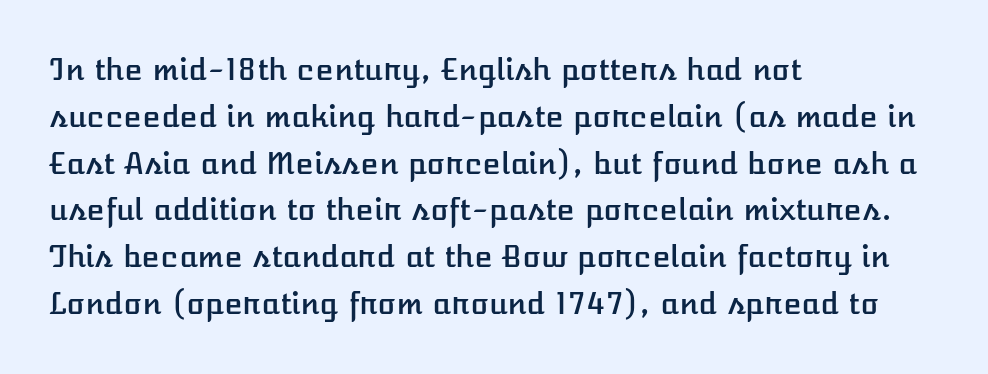
Q: Is the text italic (slanted)? A: No, it is upright.
Q: Is the text underlined? A: No.
Q: How is the paragraph aligned? A: Left-aligned.
Q: Is the spacing between letters normal or unusually wide? A: Normal.
Q: Is the spacing between lines tight, normal or loose? A: Normal.
Q: Width (condensed, normal, or wide)? A: Normal.
Q: Stroke contrast? A: Low.
Q: x-height? A: Medium.
Q: Monospaced? A: No.
